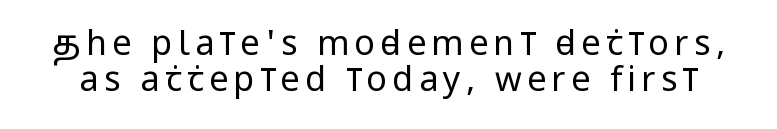
The image shows 34 px regular-weight, condensed sans-serif type, upright; set tight line spacing (1.06x), not underlined; low stroke contrast and a large x-height.
